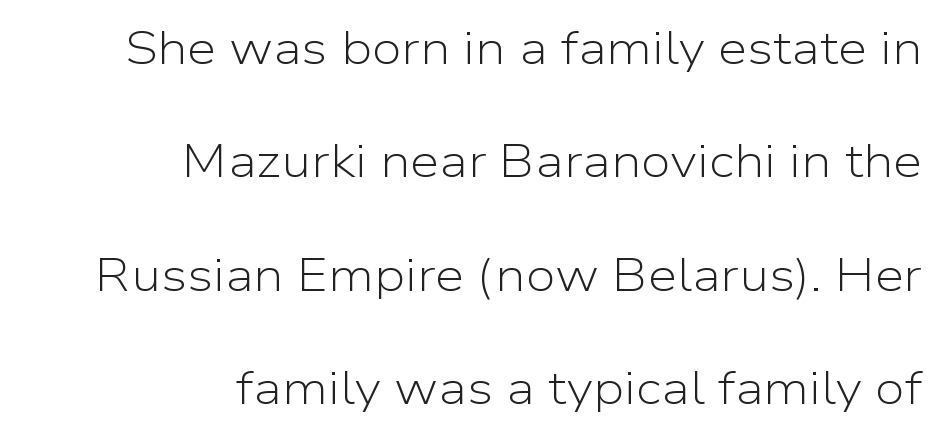
Clear beneath every line of the passage. Letterform terminals end flat and unadorned throughout the passage. Is the type heavy? It reads as light-to-regular instead. Here the designer chose a conventional face with non-uniform glyph widths. The lettering holds an erect, upright posture throughout. This rendering uses right alignment, leaving the left contour irregular.
